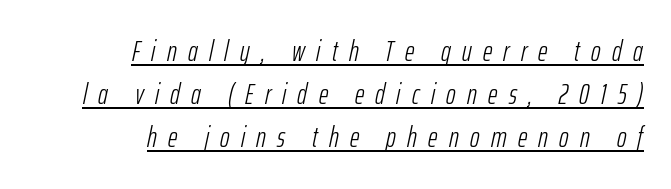
Q: Is the text bold? A: No.
Q: Is the text italic (slanted)? A: Yes, it leans right by about 12 degrees.
Q: Is the text underlined? A: Yes.
Q: How is the paragraph aligned? A: Right-aligned.
Q: Is the spacing between letters normal or unusually wide? A: Unusually wide.
Q: Is the spacing between lines tight, normal or loose? A: Normal.
Q: Width (condensed, normal, or wide)? A: Condensed.
Q: Stroke contrast? A: Low.
Q: x-height? A: Medium.
Q: Monospaced? A: No.
